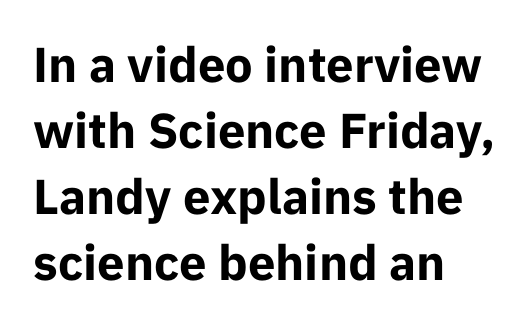
The image shows 49 px bold sans-serif type, upright; set left-aligned, normal line spacing (1.35x), normal letter spacing, not underlined; low stroke contrast and a medium x-height.
